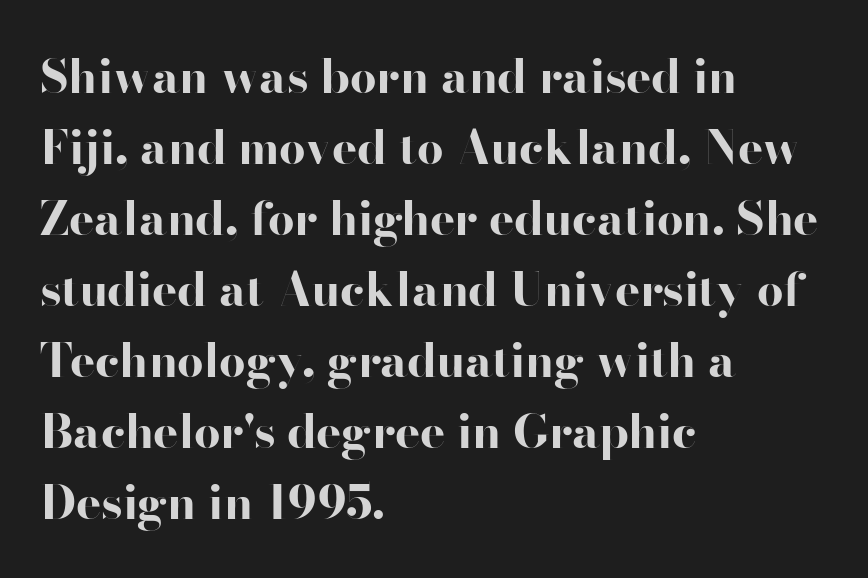
Q: Is the text bold? A: Yes.
Q: Is the text italic (slanted)? A: No, it is upright.
Q: Is the typeface a serif or a sans-serif typeface? A: Sans-serif.
Q: Is the text underlined? A: No.
Q: How is the paragraph aligned? A: Left-aligned.
Q: Is the spacing between letters normal or unusually wide? A: Normal.
Q: Is the spacing between lines tight, normal or loose? A: Normal.
Q: Width (condensed, normal, or wide)? A: Wide.
Q: Stroke contrast? A: High.
Q: x-height? A: Small.
Q: Monospaced? A: No.
